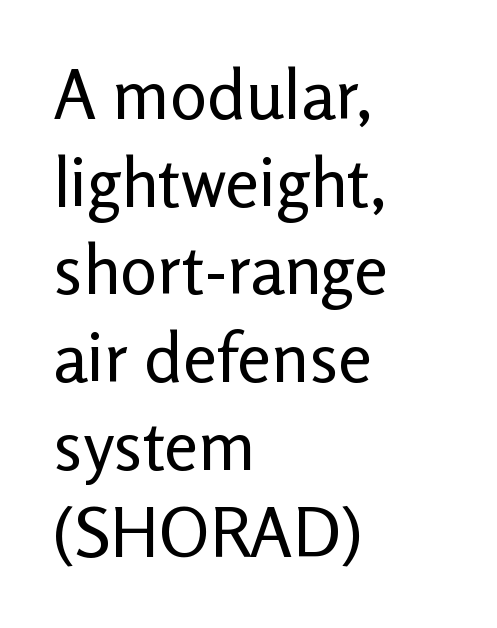
A typesetter would call this leading conventional body-copy spacing. Horizontal alignment here is leftward, the default for most running prose. The zone under the glyphs is completely vacant. The gaps between neighbouring characters are ordinary and unremarkable. Caption: face not bold, strokes unweighted.
